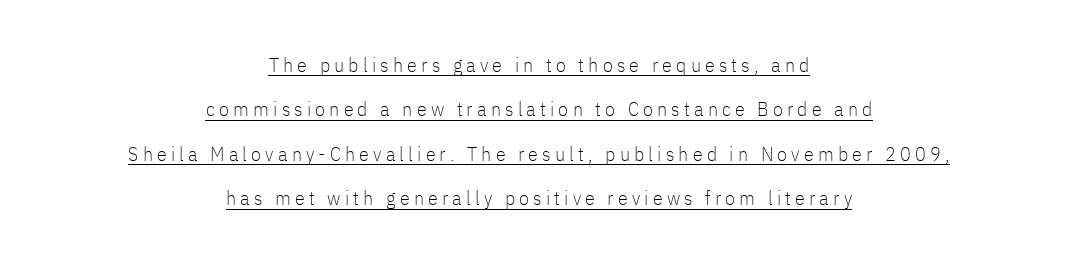
The rendering inserts visible extra space after every character. The specimen includes a rule beneath the text block's lines. The lettering stays uniformly vertical, giving the passage a roman look. Airy leading.
